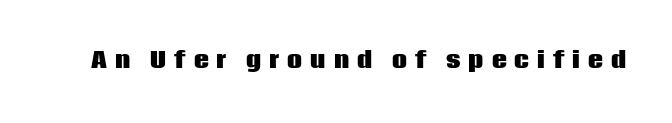
Q: Is the text bold? A: Yes.
Q: Is the text italic (slanted)? A: No, it is upright.
Q: Is the text underlined? A: No.
Q: Is the spacing between letters normal or unusually wide? A: Unusually wide.
